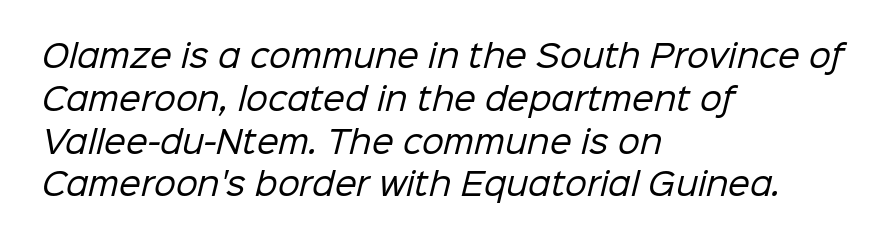
{"serif": "no", "bold": "no", "weight": "regular", "width": "normal", "stroke_contrast": "low", "x_height": "medium", "monospaced": "no", "underline": "no", "align": "left", "line_spacing": "normal", "line_spacing_ratio": 1.38, "letter_spacing": "normal", "letter_spacing_em": 0.0, "glyph_px": 31}
